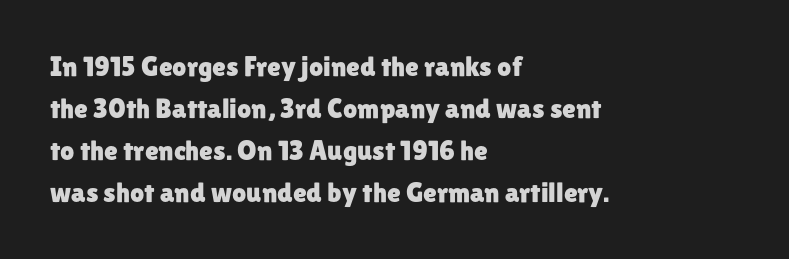
{"serif": "no", "italic": "no", "width": "normal", "stroke_contrast": "low", "x_height": "medium", "monospaced": "no", "underline": "no", "align": "left", "line_spacing": "normal", "line_spacing_ratio": 1.5, "letter_spacing": "normal", "letter_spacing_em": 0.0, "glyph_px": 28}
